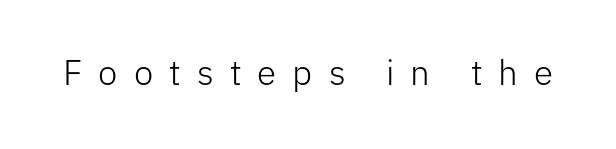
Q: Is the text bold? A: No.
Q: Is the text italic (slanted)? A: No, it is upright.
Q: Is the typeface a serif or a sans-serif typeface? A: Sans-serif.
Q: Is the text underlined? A: No.
Q: Is the spacing between letters normal or unusually wide? A: Unusually wide.
Q: Width (condensed, normal, or wide)? A: Normal.
Q: Stroke contrast? A: Low.
Q: x-height? A: Medium.
Q: Monospaced? A: No.
